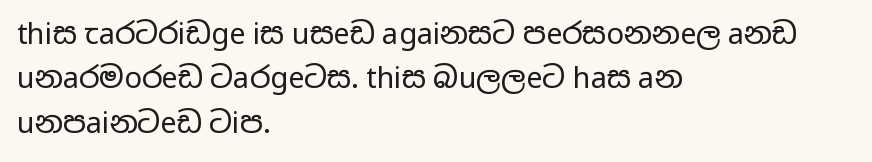
A typesetter would call this zero additional tracking. How would I describe the line gaps? Plain and ordinary. To sum up the face: it is a sans, with no serifs. Each letter keeps its own natural width here, so spacing adapts to shape.
